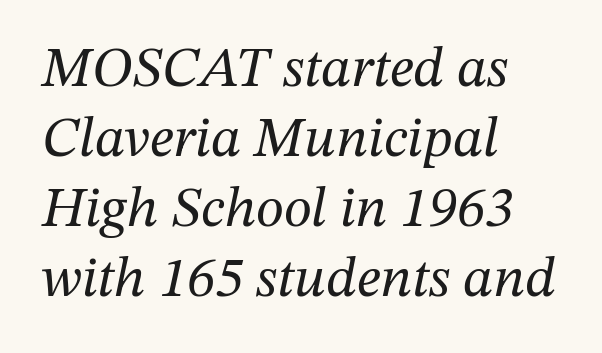
{"serif": "yes", "italic": "yes", "lean": "right", "slant_degrees": 12, "bold": "no", "weight": "regular", "width": "normal", "stroke_contrast": "medium", "x_height": "medium", "monospaced": "no", "underline": "no", "align": "left", "line_spacing_ratio": 1.23, "letter_spacing": "normal", "letter_spacing_em": 0.0, "glyph_px": 57}
